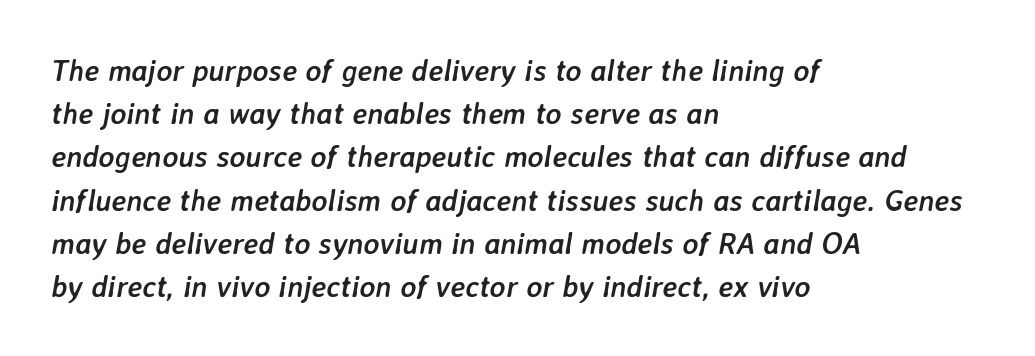
Designer's note — italics engaged. Short and long lines alike share a common starting point at left. Look at the stroke-to-counter ratio: heavy, a bold. Do the characters align in a grid? No, the font is proportional. The space beneath each line is pristine and unruled. The rendering uses a moderate line-height, typical for paragraphs.
